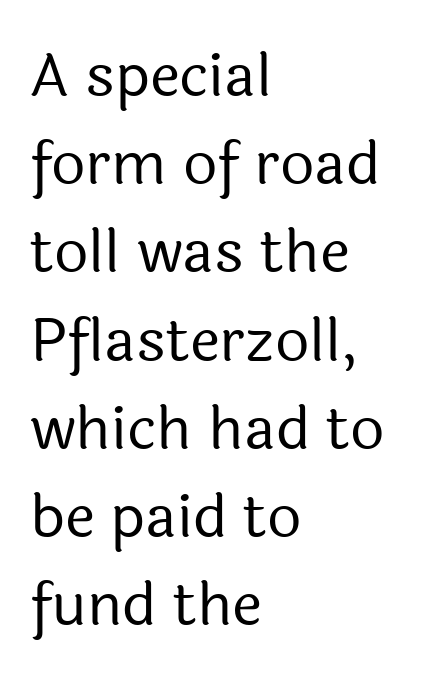
To sum up the face: it is a sans, with no serifs. The leading is moderate, giving the passage an even texture. Varying glyph widths throughout — classic text-font behaviour. No extra tracking has been applied to these lines.
